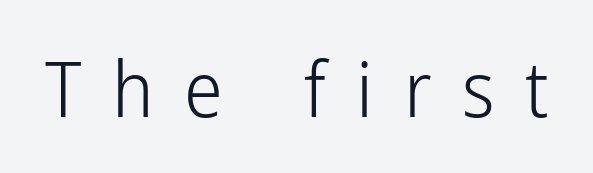
The passage shown is typed in a proportional face where columns would drift. Rendered with straight, roman letterforms. Compared with typical body copy, the letter spacing here is much looser. The face used here is a sans, in the tradition of grotesques and geometrics. The area under the type is left untouched. Weight: not bold — regular or lighter.
